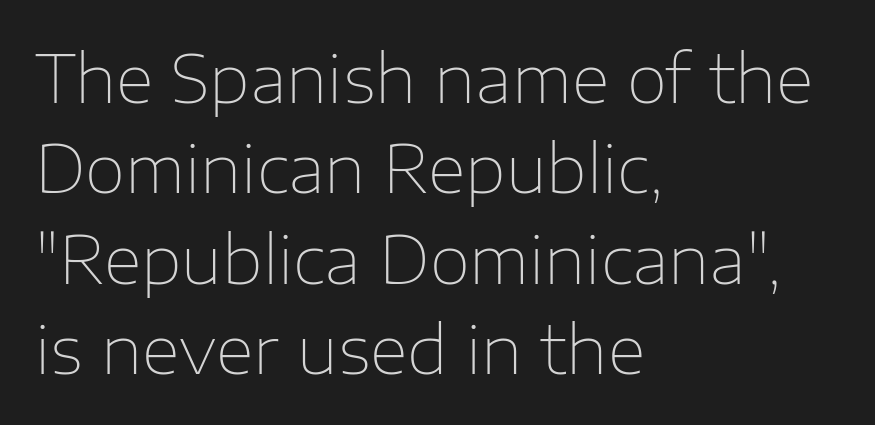
The image shows 66 px thin sans-serif type, upright; set left-aligned, normal line spacing (1.37x), normal letter spacing, not underlined; low stroke contrast and a medium x-height.
